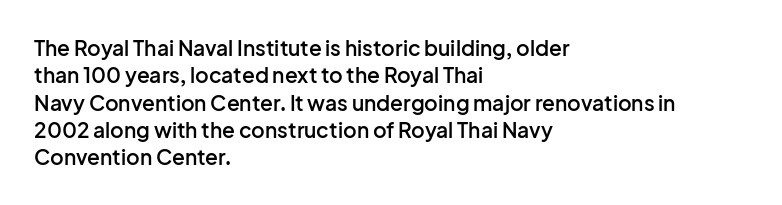
Q: Is the text bold? A: Semi-bold.
Q: Is the text italic (slanted)? A: No, it is upright.
Q: Is the text underlined? A: No.
Q: How is the paragraph aligned? A: Left-aligned.
Q: Is the spacing between letters normal or unusually wide? A: Normal.
Q: Is the spacing between lines tight, normal or loose? A: Normal.
